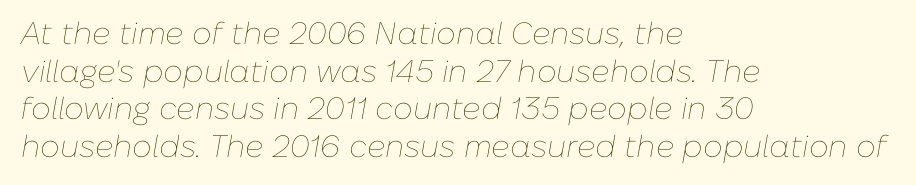
Weight: in the light-to-regular range. Nobody drew a line under any word here. The rendering anchors every line to the left-hand side. Compared with ordinary roman type, these characters are visibly tilted. You could call the tracking neutral — neither tight nor loose. These lines are rendered in a variable-pitch font.
